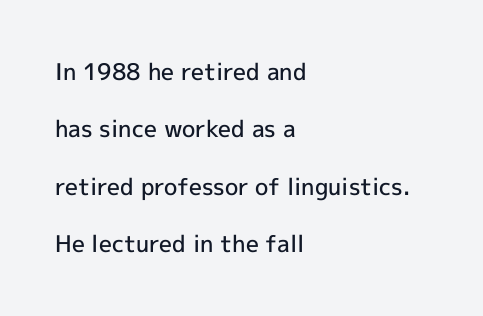
The image shows 23 px text type, upright; set left-aligned, loose line spacing (2.5x), normal letter spacing, not underlined.
